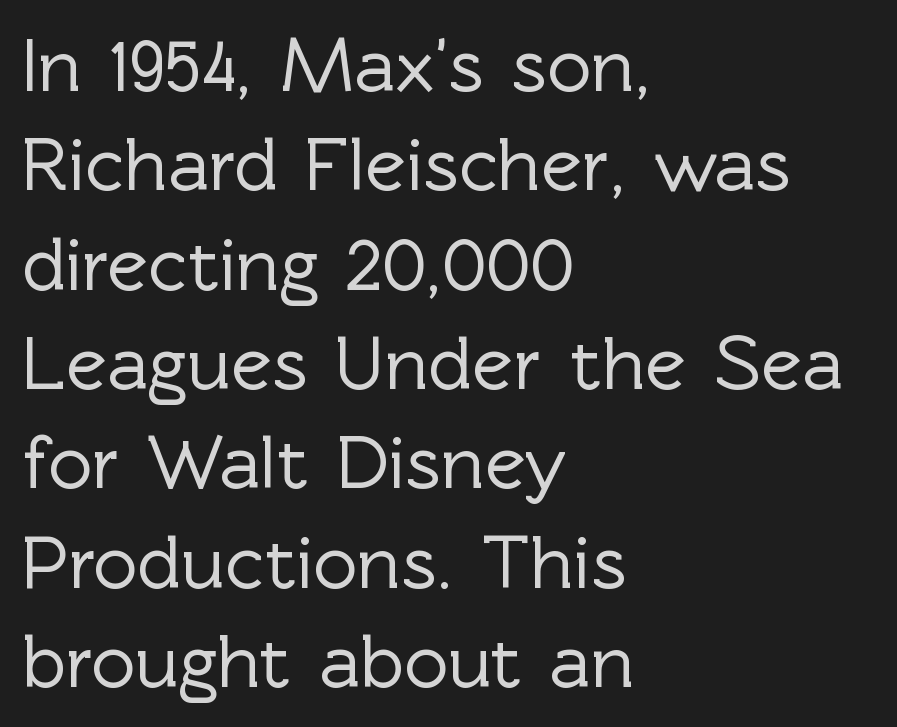
The image shows 77 px sans-serif type, upright; set left-aligned, normal line spacing (1.29x), normal letter spacing, not underlined; a medium x-height.
